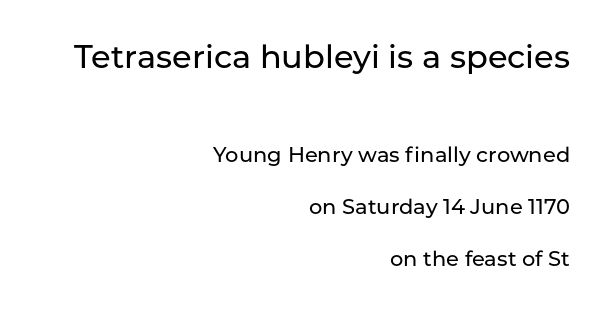
{"serif": "no", "italic": "no", "width": "normal", "stroke_contrast": "low", "x_height": "medium", "monospaced": "no", "underline": "no", "align": "right", "line_spacing": "loose", "line_spacing_ratio": 2.46, "letter_spacing": "normal", "letter_spacing_em": 0.0, "larger_block": "first", "size_ratio": 1.52, "glyph_px": 32}
